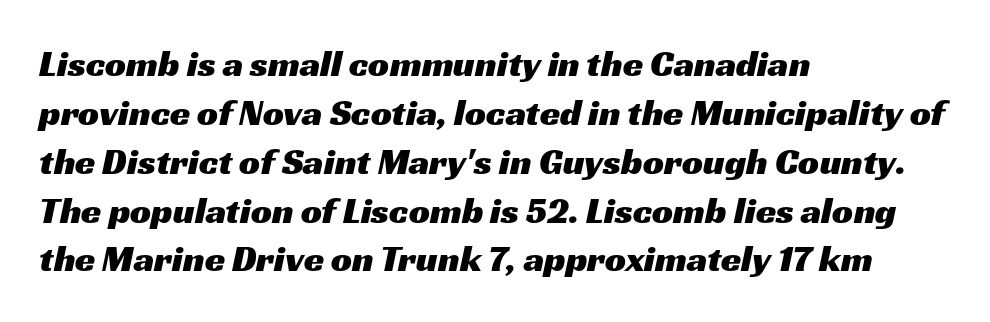
The letters carry no serifs — their stems end cleanly without finishing strokes. The space directly below the letters is spotless. What stands out about the letter spacing? Nothing — it is the standard amount. Is this a fixed-width face? No — the glyphs have proportional, varying widths. Horizontally, the lines are justified to the leading edge only. The rows are spaced the way most documents space them.
